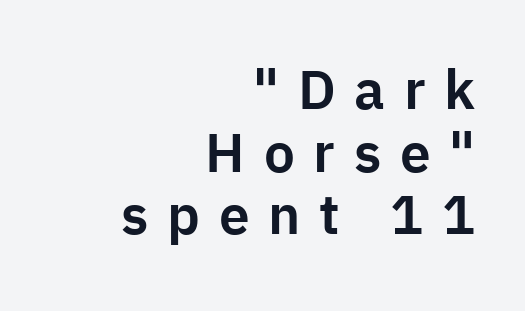
You could barely slide anything between these rows. Tall strokes in this sample are plumb rather than angled. The rendering anchors every line to the right-hand side. No word sits above an underline. Is this a fixed-width face? No — the glyphs have proportional, varying widths.
